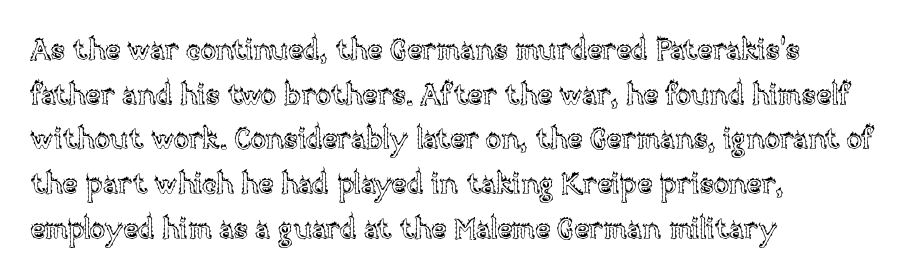
{"italic": "no", "width": "normal", "x_height": "large", "monospaced": "no", "underline": "no", "align": "left", "line_spacing": "normal", "line_spacing_ratio": 1.54, "letter_spacing": "normal", "letter_spacing_em": 0.0, "glyph_px": 29}
